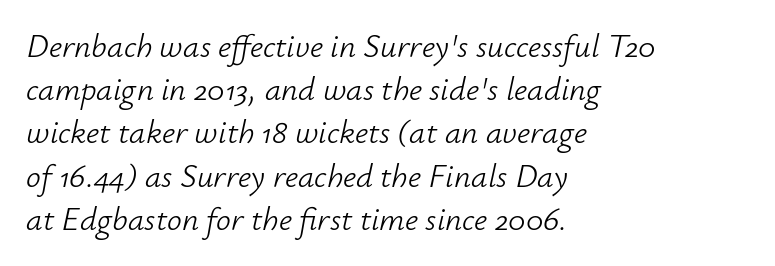
The image shows 33 px light type, italic (leaning right); set left-aligned, normal line spacing (1.31x), normal letter spacing, not underlined; low stroke contrast and a small x-height.
